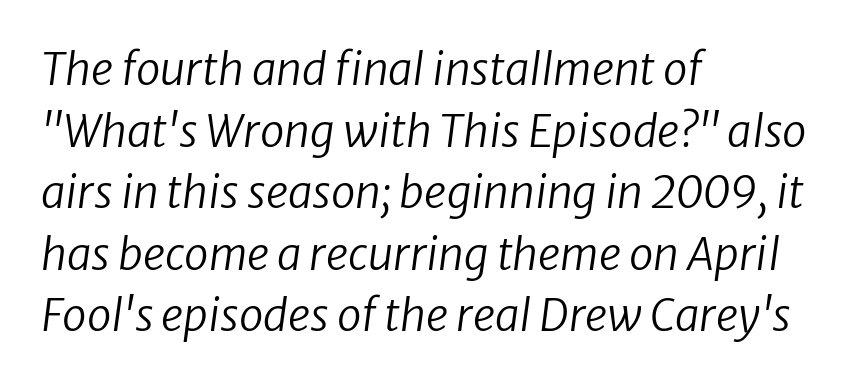
You can tell from the bare stems that sans-serif type was used. Is the block centered? No — it sits flush against the left margin. Normally led — the rows are evenly, conventionally spaced. Beneath every word, the page is bare. Proportional: the letters do not fall into vertical columns.
